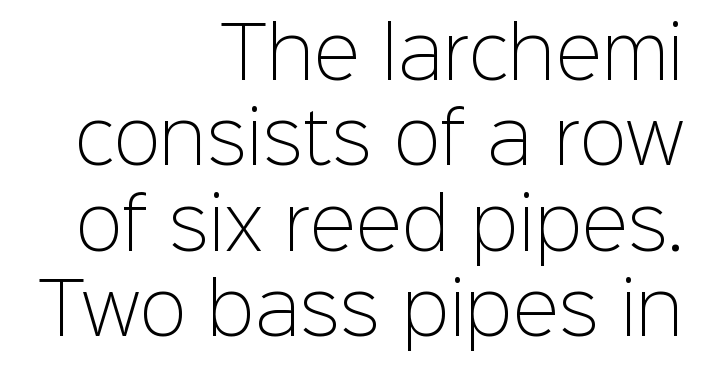
{"serif": "no", "italic": "no", "bold": "no", "weight": "light", "width": "normal", "stroke_contrast": "low", "x_height": "medium", "monospaced": "no", "underline": "no", "align": "right", "line_spacing_ratio": 1.22, "letter_spacing": "normal", "letter_spacing_em": 0.0, "glyph_px": 70}
